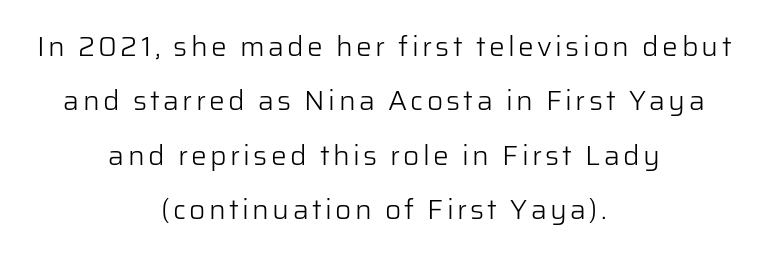
{"serif": "no", "italic": "no", "bold": "no", "weight": "light", "width": "normal", "stroke_contrast": "low", "x_height": "medium", "monospaced": "no", "underline": "no", "align": "center", "line_spacing": "loose", "line_spacing_ratio": 1.94, "glyph_px": 28}
